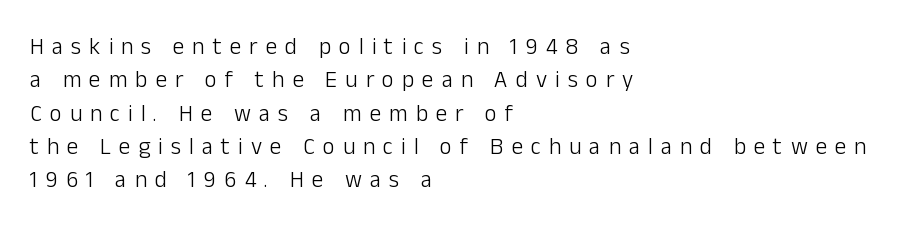
The image shows 23 px text type, upright; set left-aligned, normal line spacing (1.45x), unusually wide letter spacing (+0.35 em), not underlined.
